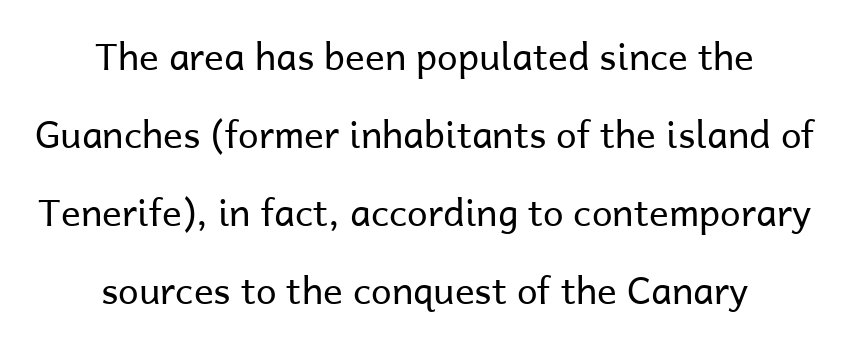
The image shows 37 px regular-weight sans-serif type, upright; set centered, loose line spacing (2.11x), normal letter spacing, not underlined; low stroke contrast and a medium x-height.
